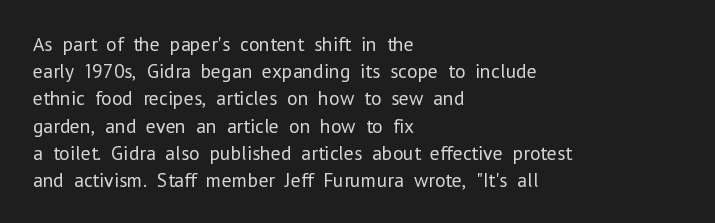
The text block is weighted toward the left margin, trailing off unevenly rightward. Summary of vertical rhythm: regular, with standard interline spacing. Spacing between characters is what you'd get straight out of the box. The letterforms sit at book weight or below.
